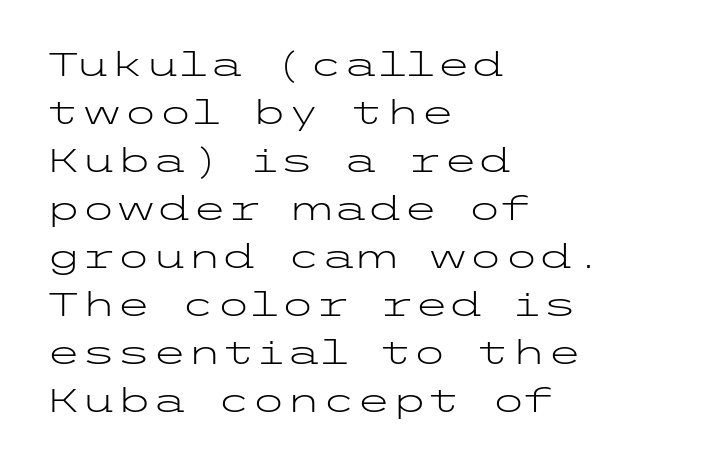
Q: Is the text bold? A: No.
Q: Is the text italic (slanted)? A: No, it is upright.
Q: Is the typeface a serif or a sans-serif typeface? A: Sans-serif.
Q: Is the text underlined? A: No.
Q: How is the paragraph aligned? A: Left-aligned.
Q: Is the spacing between letters normal or unusually wide? A: Normal.
Q: Is the spacing between lines tight, normal or loose? A: Normal.
Q: Width (condensed, normal, or wide)? A: Wide.
Q: Stroke contrast? A: Low.
Q: x-height? A: Medium.
